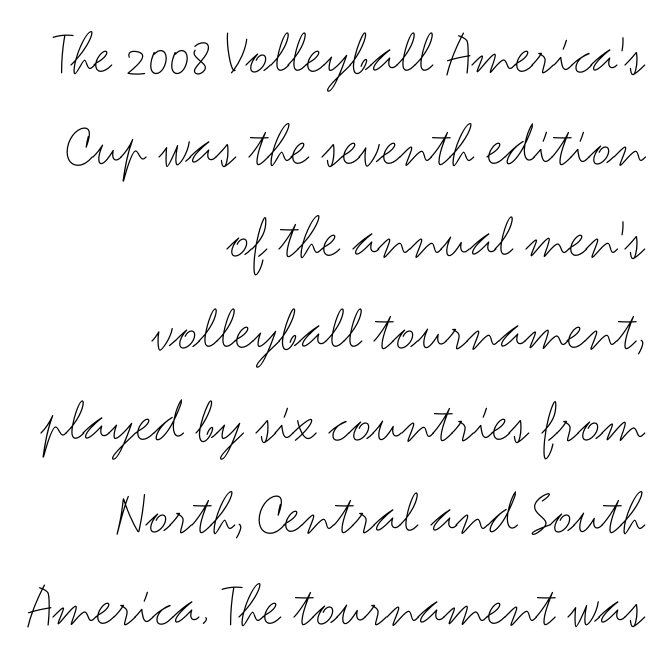
This block has exactly the height ordinary leading produces. The setting favours the right margin, as signatures and pull-quotes sometimes do. Regarding serifs, this sample does without them.
